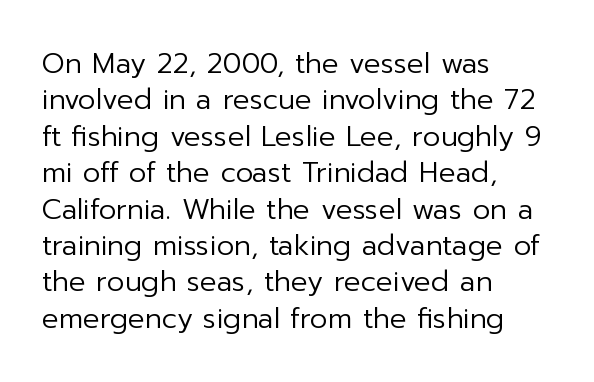
The image shows 28 px regular-weight sans-serif type, upright; set left-aligned, normal line spacing (1.3x), normal letter spacing, not underlined; low stroke contrast and a medium x-height.
